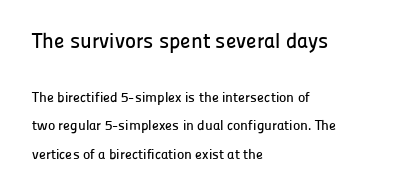
{"italic": "no", "underline": "no", "align": "left", "line_spacing": "loose", "line_spacing_ratio": 2.02, "letter_spacing": "normal", "letter_spacing_em": 0.0, "larger_block": "first", "size_ratio": 1.5, "glyph_px": 21}
